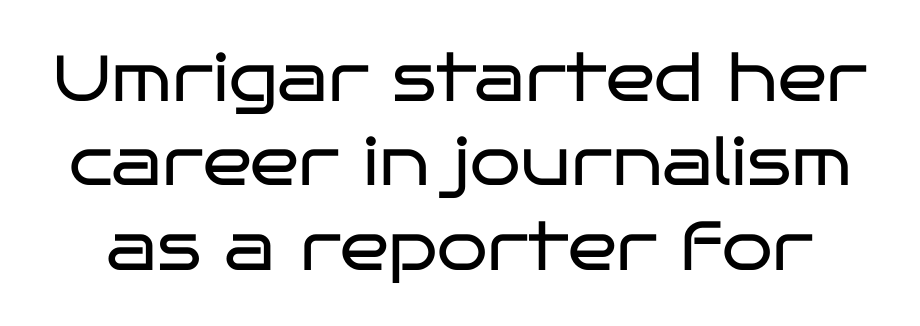
In terms of letterform style, serifs are entirely absent. Underline: absent. The lettering holds an erect, upright posture throughout. Counters stay open thanks to moderate or lighter strokes.
